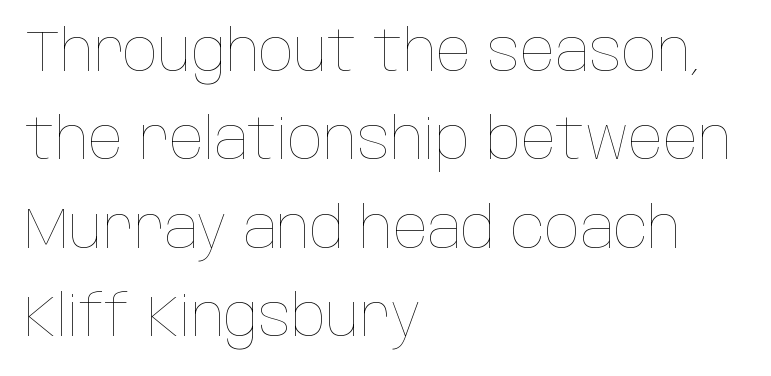
{"italic": "no", "bold": "no", "weight": "thin", "width": "condensed", "stroke_contrast": "low", "x_height": "large", "monospaced": "no", "underline": "no", "align": "left", "line_spacing": "normal", "line_spacing_ratio": 1.55, "letter_spacing": "normal", "letter_spacing_em": 0.0, "glyph_px": 57}
